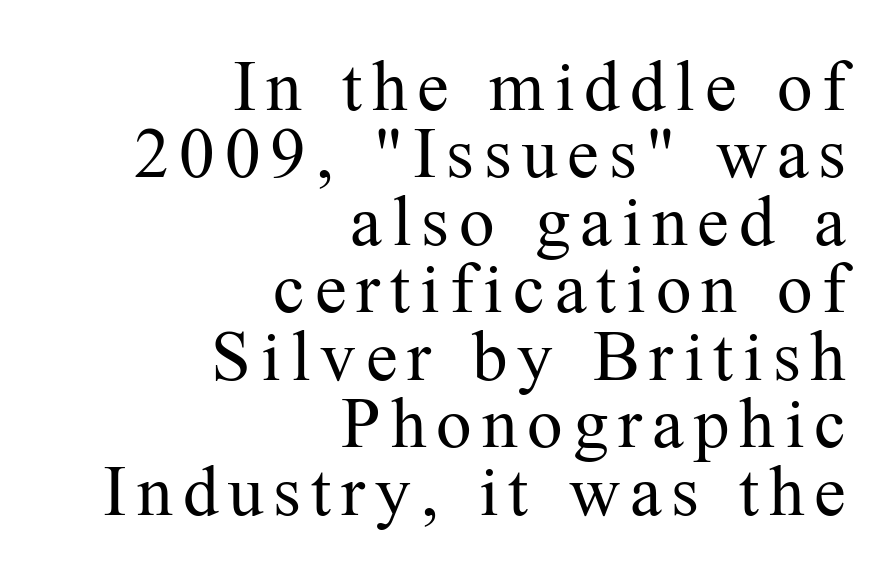
{"serif": "yes", "italic": "no", "bold": "no", "weight": "regular", "width": "normal", "stroke_contrast": "medium", "x_height": "medium", "monospaced": "no", "underline": "no", "align": "right", "line_spacing": "tight", "line_spacing_ratio": 0.95, "glyph_px": 71}
